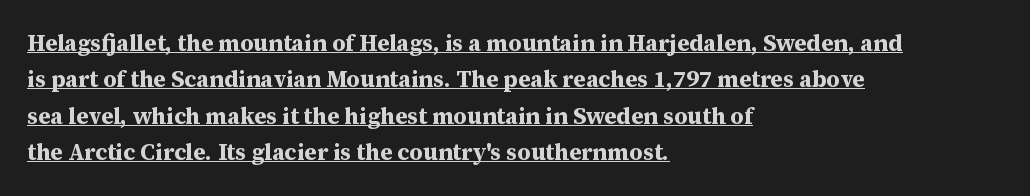
The image shows 23 px bold type, upright; set left-aligned, normal line spacing (1.58x), normal letter spacing, underlined.
